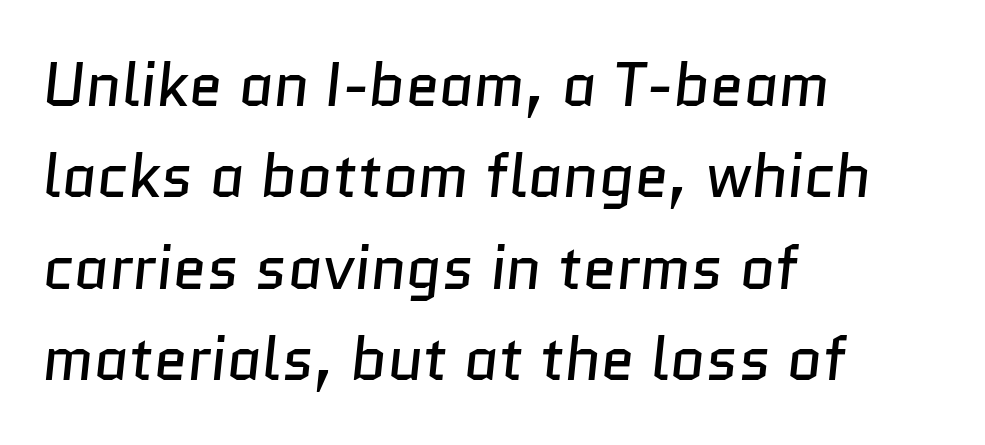
Visually the block forms a straight wall on the left and a jagged coastline on the right. Stroke thickness stays within the range of a standard reading face or lighter. Words appear dense and cohesive because spacing is normal. The text was rendered using a sans face with plain stroke endings. A normal amount of white space separates one row of letters from the next. Letters rest on an invisible, unmarked baseline.
